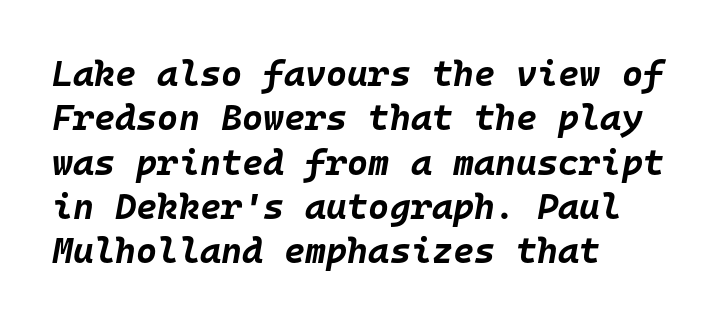
The image shows 36 px bold type, italic (leaning right), monospaced; set left-aligned, line spacing 1.23x, normal letter spacing, not underlined; low stroke contrast and a large x-height.
